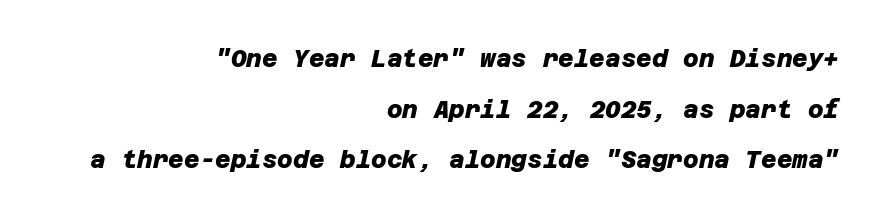
Horizontal alignment here is rightward, an uncommon choice for prose. The line texture is even and compact thanks to regular tracking. Beneath every word, the page is bare. This sample trades compactness for vertical openness between lines. This is heavy type, rendered in bold.
